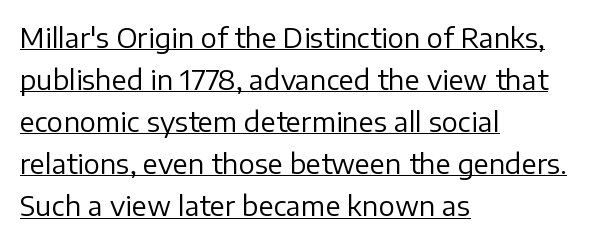
The text block is weighted toward the left margin, trailing off unevenly rightward. The line-height multiplier appears to be the usual default. This sample carries an underscore along the baseline area. Tracking here is standard; glyphs follow each other at the usual distance. Is the type heavy? It reads as light-to-regular instead. The font's upright variant was chosen for this text.
